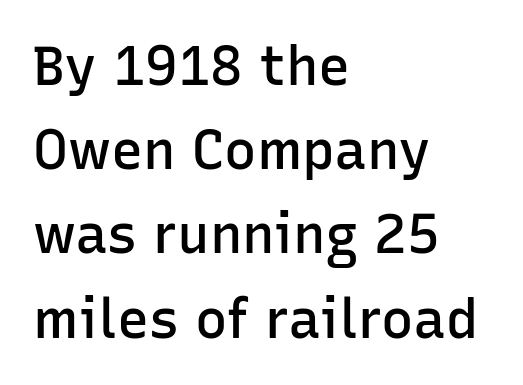
{"serif": "no", "italic": "no", "bold": "semi", "weight": "semibold", "width": "normal", "stroke_contrast": "low", "x_height": "medium", "monospaced": "no", "underline": "no", "align": "left", "line_spacing": "normal", "line_spacing_ratio": 1.56, "letter_spacing": "normal", "letter_spacing_em": 0.0, "glyph_px": 54}
